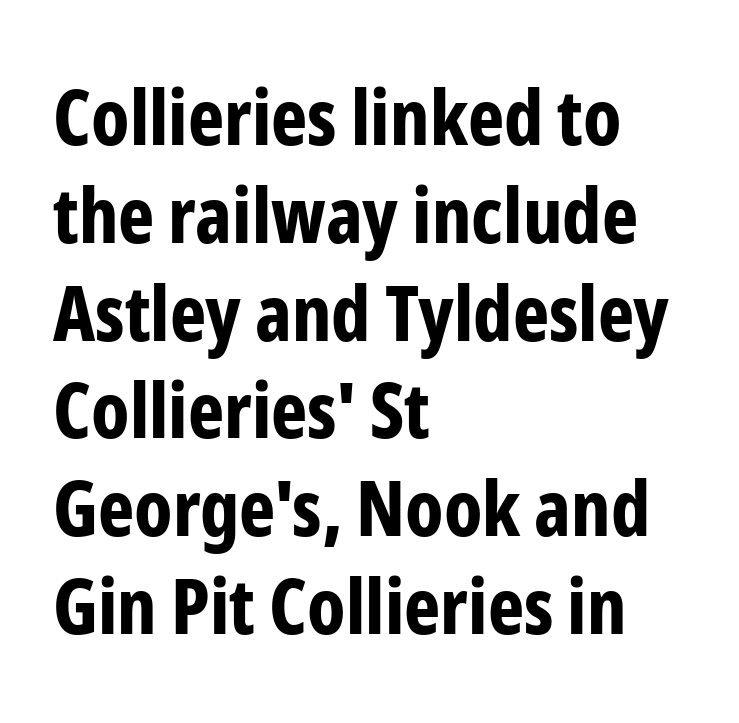
Strokes here are thick enough to call this a true bold. This sample keeps an unexceptional amount of space between lines. The letters sit at their default tracking, neither squeezed nor spread. The face used here is a sans, in the tradition of grotesques and geometrics.
